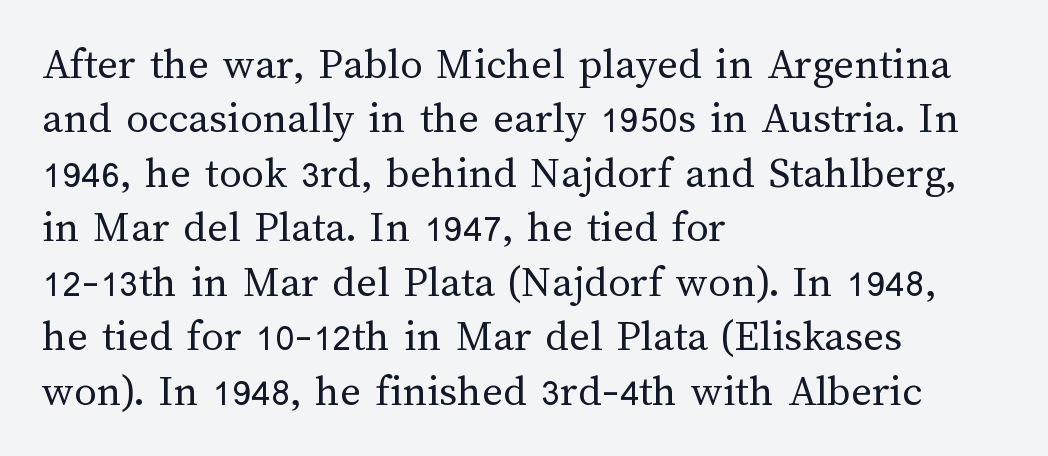
The image shows 45 px regular-weight type, upright; set left-aligned, line spacing 1.21x, normal letter spacing, not underlined; medium stroke contrast and a medium x-height.
